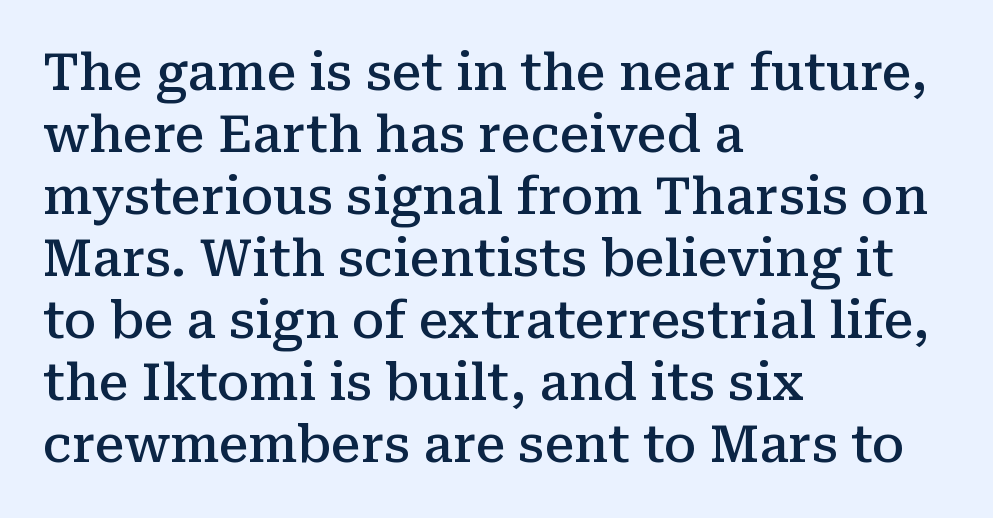
Q: Is the text bold? A: Semi-bold.
Q: Is the text italic (slanted)? A: No, it is upright.
Q: Is the typeface a serif or a sans-serif typeface? A: Serif.
Q: Is the text underlined? A: No.
Q: How is the paragraph aligned? A: Left-aligned.
Q: Is the spacing between letters normal or unusually wide? A: Normal.
Q: Width (condensed, normal, or wide)? A: Normal.
Q: Stroke contrast? A: Medium.
Q: x-height? A: Medium.
Q: Monospaced? A: No.
